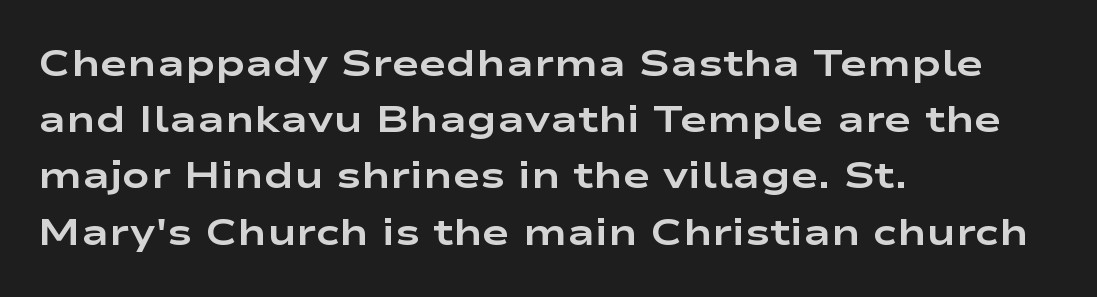
Looks like regular typesetting: each glyph gets only the width it needs. A student would call this left alignment; a typographer would say flush left, rag right. The designer went with a sans here, leaving each stem footless. These words are printed bold, with thick strokes throughout. Only glyphs here, with clear space below each row. The letters stand upright; this is a roman face.
